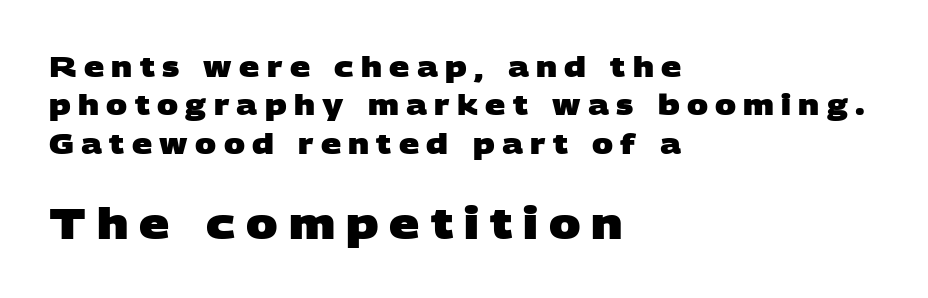
The image shows 42 px heavy, wide sans-serif type; set left-aligned, normal line spacing (1.37x), unusually wide letter spacing (+0.26 em), not underlined; the second (bottom) block is 1.5x larger; low stroke contrast and a large x-height.
